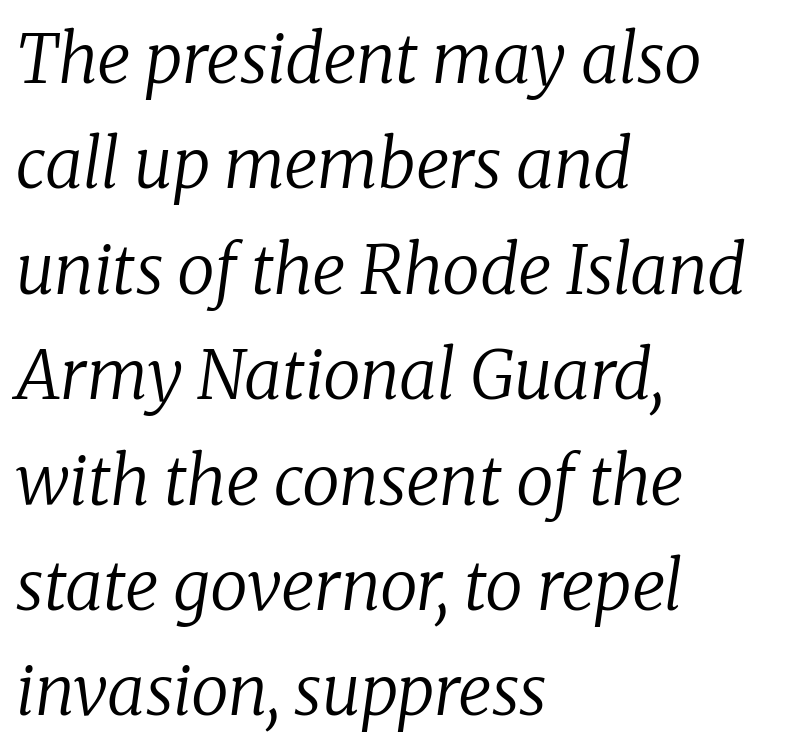
{"serif": "yes", "italic": "yes", "lean": "right", "slant_degrees": 8, "bold": "no", "weight": "regular", "width": "normal", "stroke_contrast": "low", "x_height": "medium", "monospaced": "no", "underline": "no", "align": "left", "line_spacing": "normal", "line_spacing_ratio": 1.55, "letter_spacing": "normal", "letter_spacing_em": 0.0, "glyph_px": 68}
